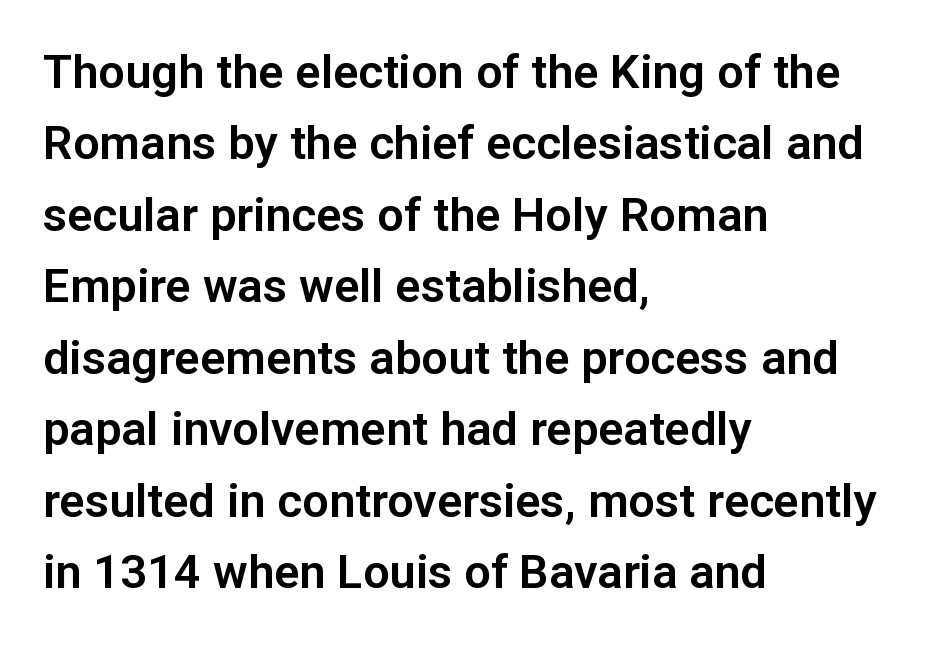
The image shows 47 px sans-serif type, upright; set left-aligned, normal line spacing (1.52x), normal letter spacing, not underlined; low stroke contrast and a medium x-height.
